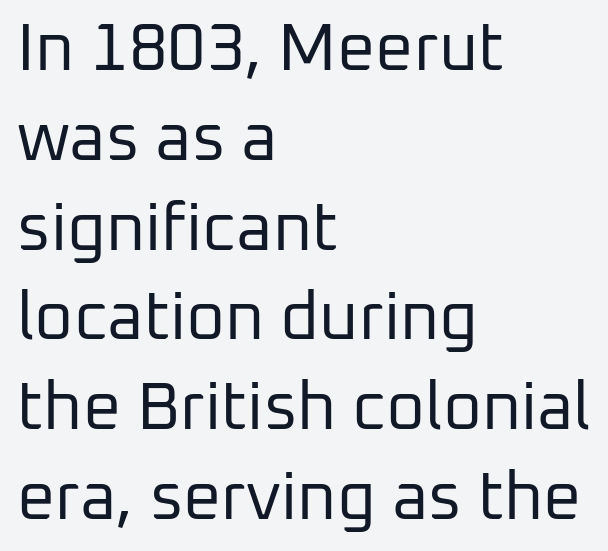
The image shows 67 px regular-weight sans-serif type, upright; set left-aligned, normal line spacing (1.34x), normal letter spacing, not underlined; low stroke contrast and a medium x-height.
